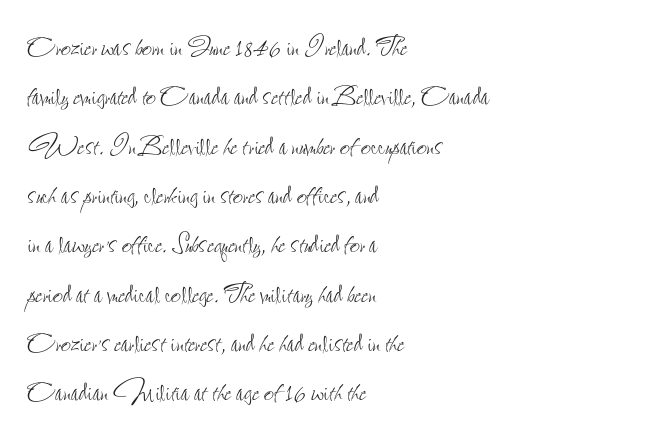
This sample is left-justified, so line endings fall wherever the words run out. Stroke mass is kept to a normal reading level or below. This rendering features lettering with no underline.
